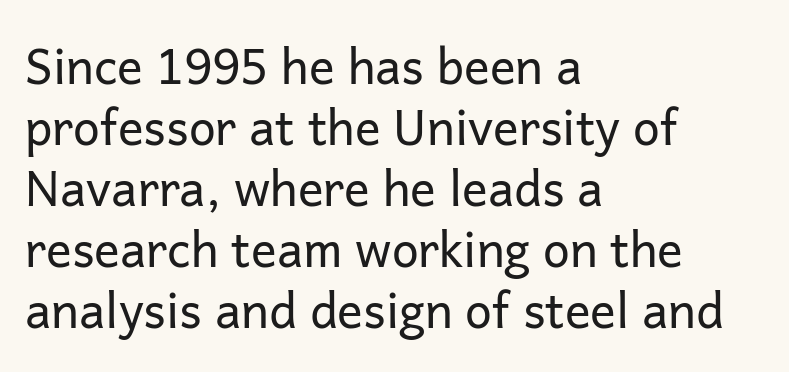
{"serif": "no", "italic": "no", "bold": "no", "weight": "regular", "width": "normal", "stroke_contrast": "low", "x_height": "medium", "monospaced": "no", "underline": "no", "align": "left", "line_spacing": "normal", "line_spacing_ratio": 1.27, "letter_spacing": "normal", "letter_spacing_em": 0.0, "glyph_px": 48}
